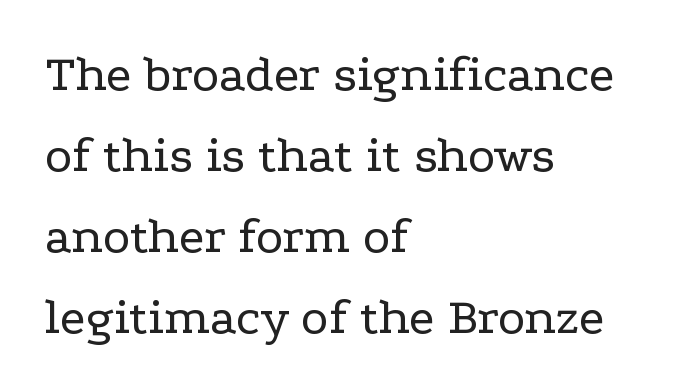
{"serif": "yes", "italic": "no", "bold": "no", "weight": "regular", "width": "wide", "stroke_contrast": "low", "x_height": "medium", "monospaced": "no", "underline": "no", "align": "left", "line_spacing": "normal", "line_spacing_ratio": 1.56, "letter_spacing": "normal", "letter_spacing_em": 0.0, "glyph_px": 52}
